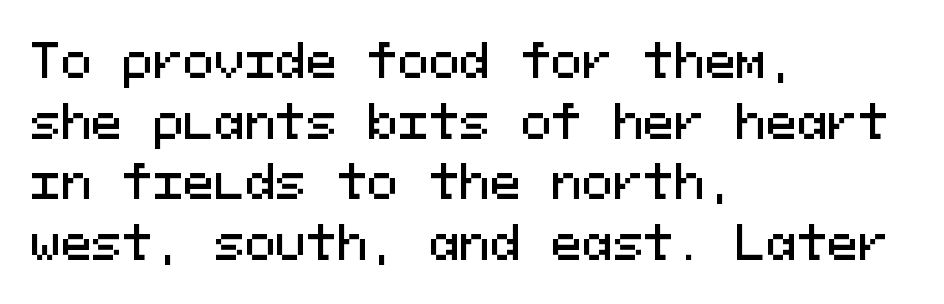
{"serif": "no", "italic": "no", "width": "normal", "stroke_contrast": "medium", "x_height": "medium", "monospaced": "yes", "underline": "no", "align": "left", "line_spacing": "normal", "line_spacing_ratio": 1.32, "letter_spacing": "normal", "letter_spacing_em": 0.0, "glyph_px": 46}
